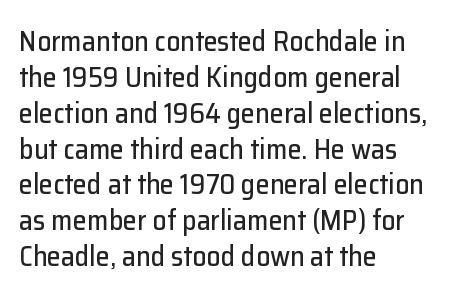
{"serif": "no", "italic": "no", "width": "normal", "stroke_contrast": "low", "x_height": "medium", "monospaced": "no", "underline": "no", "align": "left", "line_spacing": "normal", "line_spacing_ratio": 1.28, "letter_spacing": "normal", "letter_spacing_em": 0.0, "glyph_px": 28}
